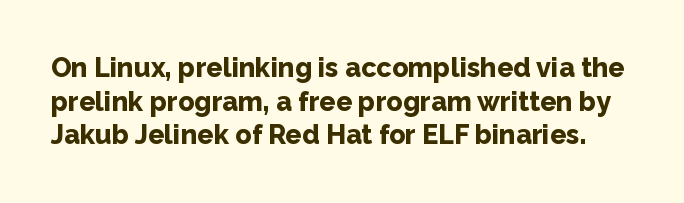
Q: Is the text bold? A: Yes.
Q: Is the text italic (slanted)? A: No, it is upright.
Q: Is the text underlined? A: No.
Q: Is the spacing between letters normal or unusually wide? A: Normal.
Q: Is the spacing between lines tight, normal or loose? A: Normal.
